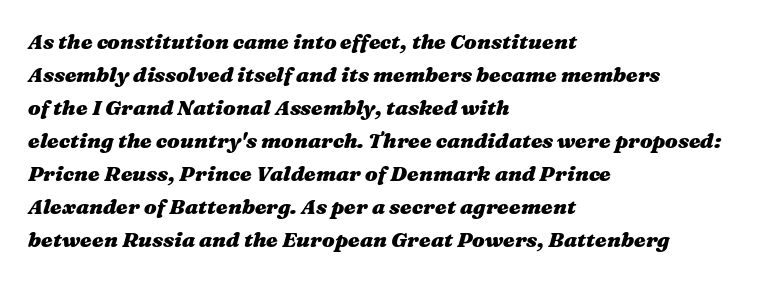
The image shows 21 px bold type, italic (leaning right); set left-aligned, normal line spacing (1.57x), normal letter spacing, not underlined.
